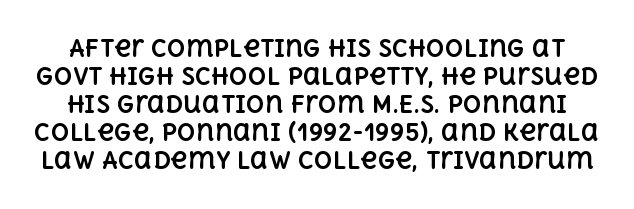
Q: Is the text bold? A: Yes.
Q: Is the text italic (slanted)? A: No, it is upright.
Q: Is the text underlined? A: No.
Q: Is the spacing between letters normal or unusually wide? A: Normal.
